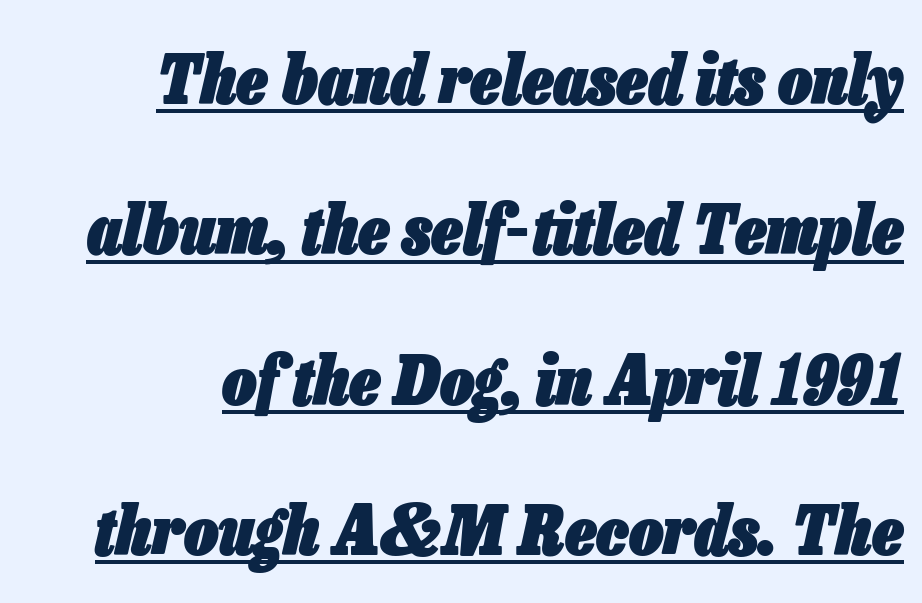
{"italic": "yes", "lean": "right", "slant_degrees": 13, "bold": "yes", "weight": "heavy", "width": "condensed", "stroke_contrast": "low", "x_height": "medium", "monospaced": "no", "underline": "yes", "align": "right", "line_spacing": "loose", "line_spacing_ratio": 2.21, "letter_spacing": "normal", "letter_spacing_em": 0.0, "glyph_px": 68}
